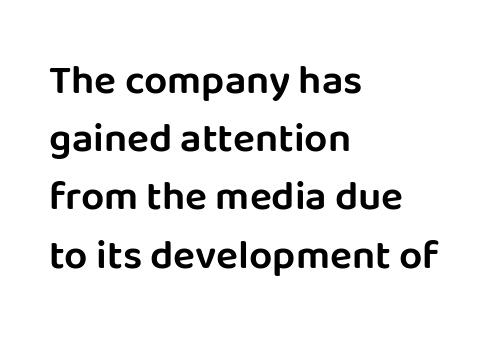
{"serif": "no", "italic": "no", "width": "normal", "stroke_contrast": "low", "x_height": "large", "monospaced": "no", "underline": "no", "align": "left", "line_spacing": "normal", "line_spacing_ratio": 1.42, "letter_spacing": "normal", "letter_spacing_em": 0.0, "glyph_px": 41}
